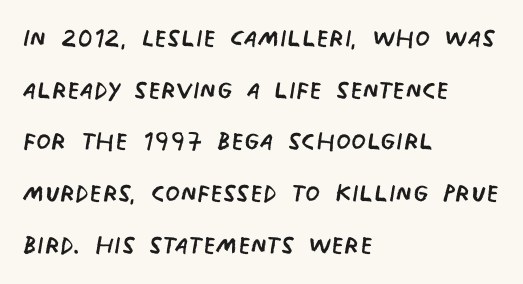
{"serif": "no", "bold": "no", "weight": "regular", "width": "condensed", "stroke_contrast": "low", "x_height": "large", "monospaced": "no", "underline": "no", "align": "left", "line_spacing": "normal", "line_spacing_ratio": 1.52, "letter_spacing": "normal", "letter_spacing_em": 0.0, "glyph_px": 34}
